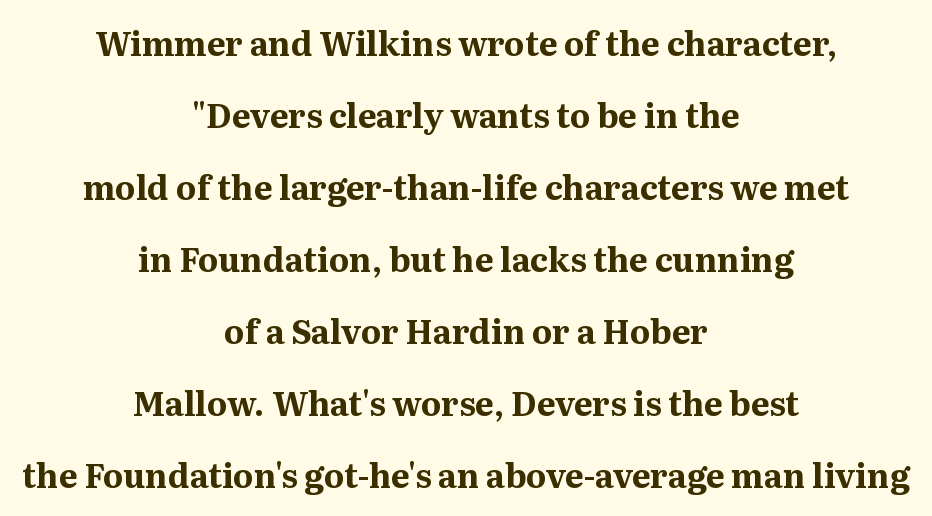
This rendering uses center alignment, leaving both contours irregular but symmetric. Spacing verdict: proportional, widths tailored to each character. Each row of text sits above clean, open space. This is roman type, the default non-slanted kind.
